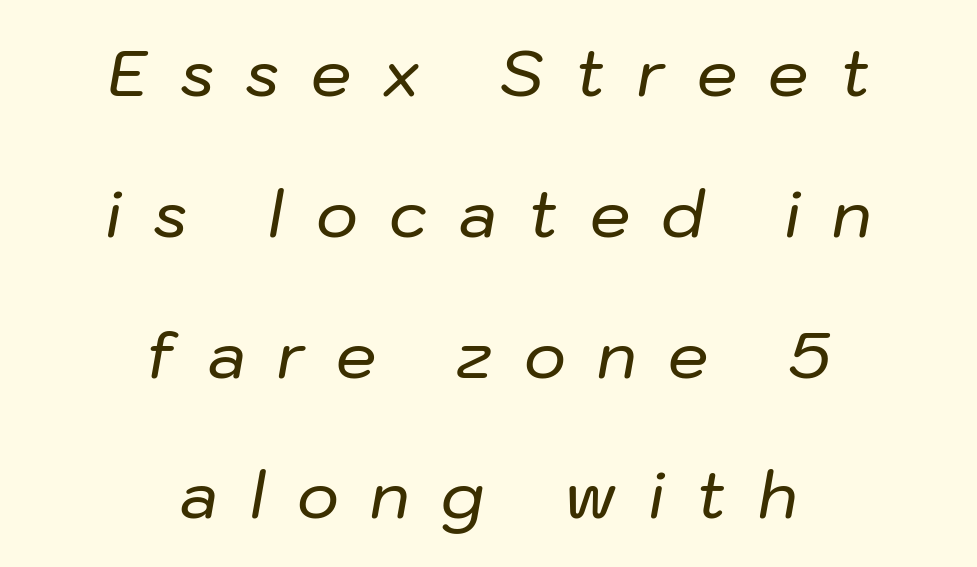
These lines are rendered in a variable-pitch font. Which margin do the lines hug? Neither — every line sits in the middle. The designer dialed line spacing up above the default. Underline: absent.
